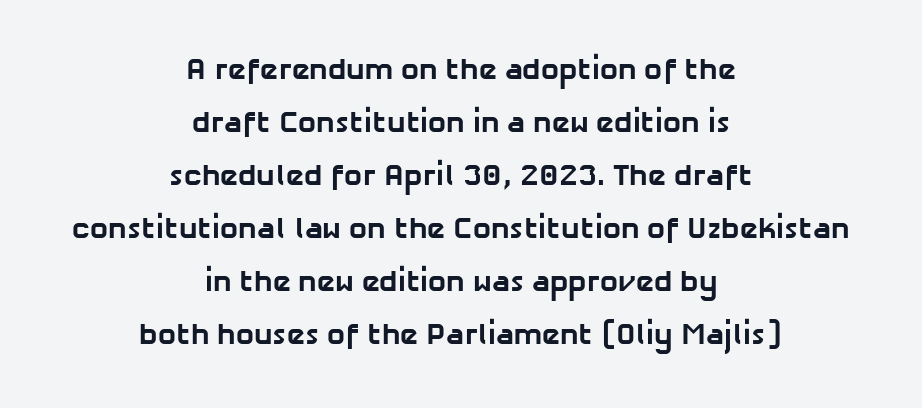
{"serif": "no", "bold": "yes", "weight": "bold", "width": "normal", "stroke_contrast": "low", "x_height": "medium", "monospaced": "no", "underline": "no", "align": "center", "line_spacing_ratio": 1.77, "letter_spacing": "normal", "letter_spacing_em": 0.0, "glyph_px": 30}
